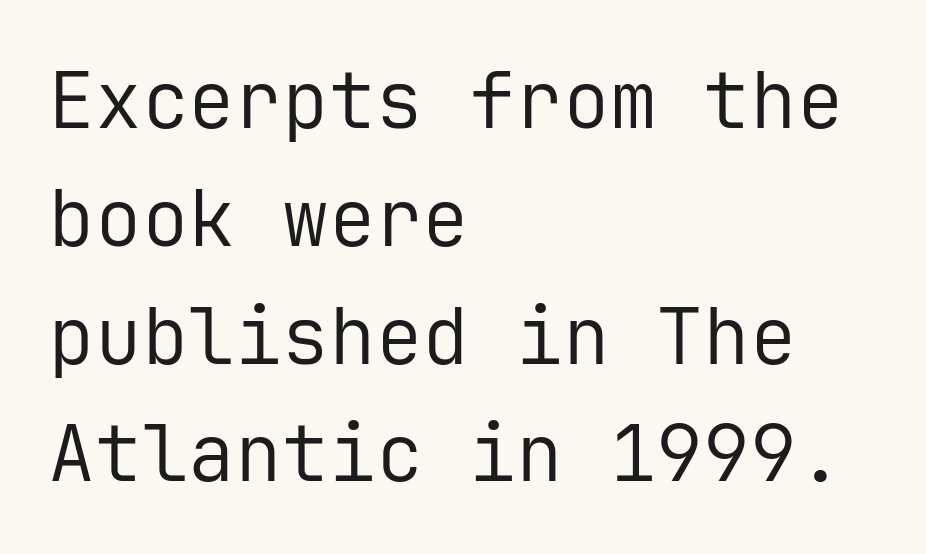
{"serif": "no", "italic": "no", "bold": "no", "weight": "regular", "width": "normal", "stroke_contrast": "low", "x_height": "medium", "monospaced": "yes", "underline": "no", "align": "left", "line_spacing": "normal", "line_spacing_ratio": 1.51, "letter_spacing": "normal", "letter_spacing_em": 0.0, "glyph_px": 78}
